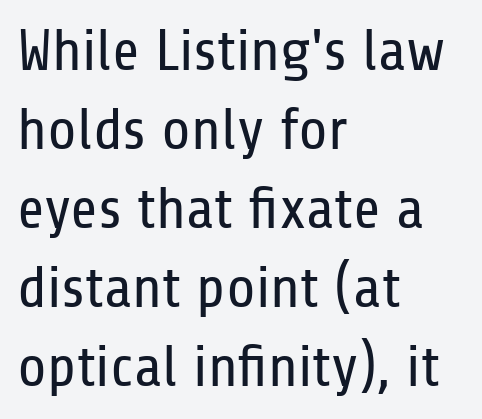
The image shows 59 px regular-weight, condensed sans-serif type, upright; set left-aligned, normal line spacing (1.34x), normal letter spacing, not underlined; low stroke contrast and a medium x-height.
